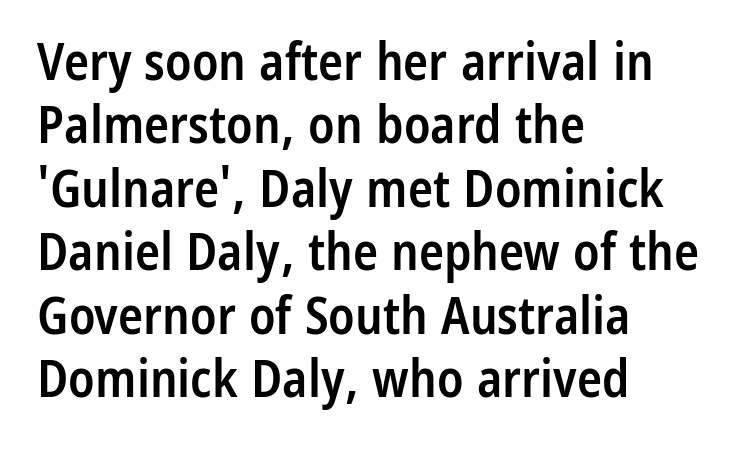
{"serif": "no", "italic": "no", "bold": "semi", "weight": "semibold", "width": "condensed", "stroke_contrast": "low", "x_height": "medium", "monospaced": "no", "underline": "no", "align": "left", "line_spacing_ratio": 1.22, "letter_spacing": "normal", "letter_spacing_em": 0.0, "glyph_px": 52}
